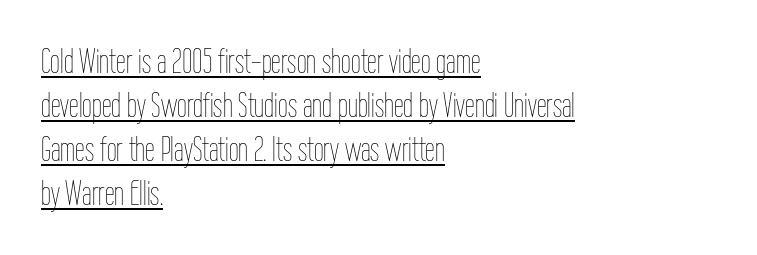
Observe the ordinary spacing: letters are neighbours, not strangers. If you measured baseline to baseline, you'd find a middling distance. In CSS terms this would be text-align: left. Caption: face not bold, strokes unweighted. The letters stand straight up with perfectly vertical stems.
